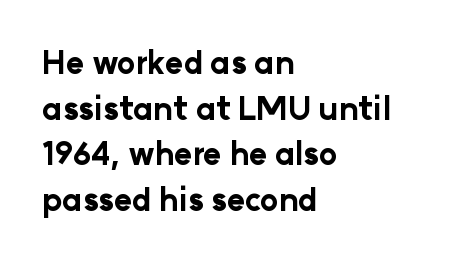
Q: Is the text bold? A: Yes.
Q: Is the text italic (slanted)? A: No, it is upright.
Q: Is the typeface a serif or a sans-serif typeface? A: Sans-serif.
Q: Is the text underlined? A: No.
Q: How is the paragraph aligned? A: Left-aligned.
Q: Is the spacing between letters normal or unusually wide? A: Normal.
Q: Is the spacing between lines tight, normal or loose? A: Normal.
Q: Width (condensed, normal, or wide)? A: Normal.
Q: Stroke contrast? A: Low.
Q: x-height? A: Medium.
Q: Monospaced? A: No.
